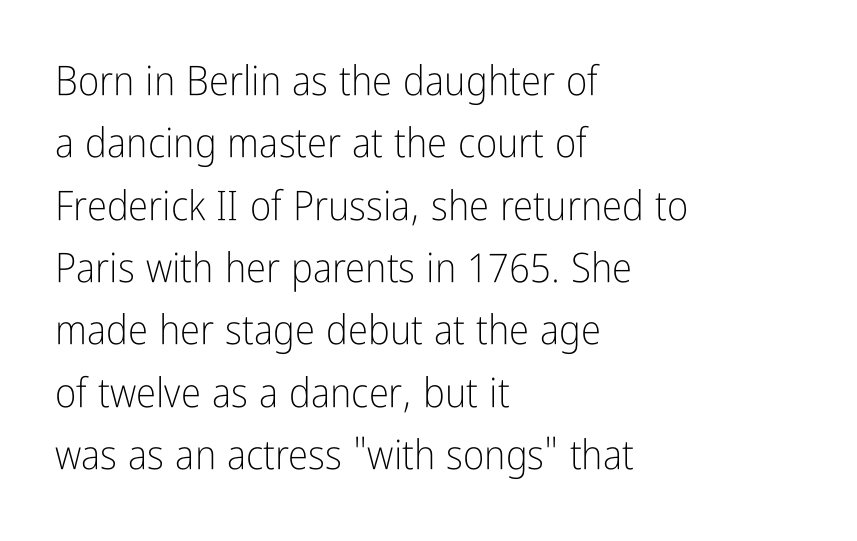
Typeset ragged right — the left edge is the straight one. Counters stay open thanks to moderate or lighter strokes. Observe the ordinary spacing: letters are neighbours, not strangers. The axis of the letterforms is exactly vertical.
